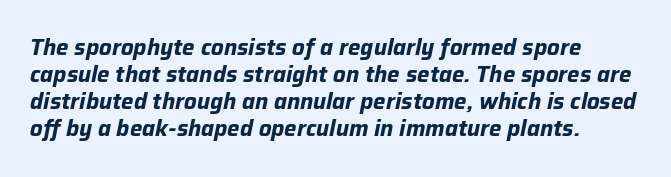
{"italic": "yes", "lean": "right", "slant_degrees": 12, "bold": "yes", "underline": "no", "line_spacing_ratio": 1.23, "letter_spacing": "normal", "letter_spacing_em": 0.0, "glyph_px": 22}
